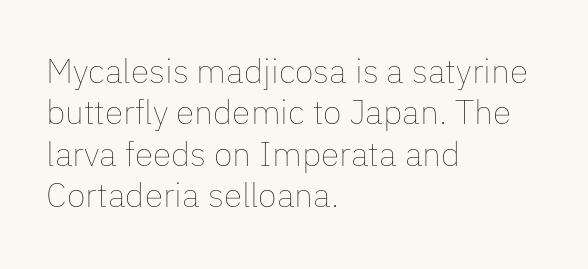
Q: Is the text bold? A: No.
Q: Is the text italic (slanted)? A: No, it is upright.
Q: Is the text underlined? A: No.
Q: How is the paragraph aligned? A: Left-aligned.
Q: Is the spacing between letters normal or unusually wide? A: Normal.
Q: Width (condensed, normal, or wide)? A: Normal.
Q: Stroke contrast? A: Low.
Q: x-height? A: Medium.
Q: Monospaced? A: No.
